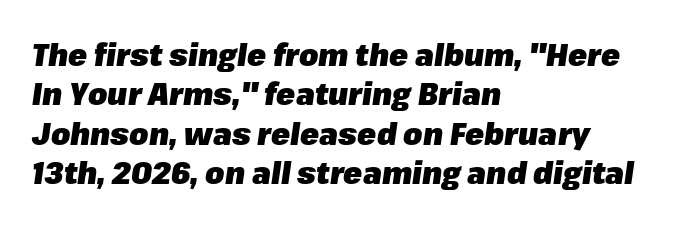
Q: Is the text bold? A: Yes.
Q: Is the text italic (slanted)? A: Yes, it leans right by about 8 degrees.
Q: Is the text underlined? A: No.
Q: How is the paragraph aligned? A: Left-aligned.
Q: Is the spacing between letters normal or unusually wide? A: Normal.
Q: Is the spacing between lines tight, normal or loose? A: Normal.
Q: Width (condensed, normal, or wide)? A: Normal.
Q: Stroke contrast? A: Low.
Q: x-height? A: Medium.
Q: Monospaced? A: No.
